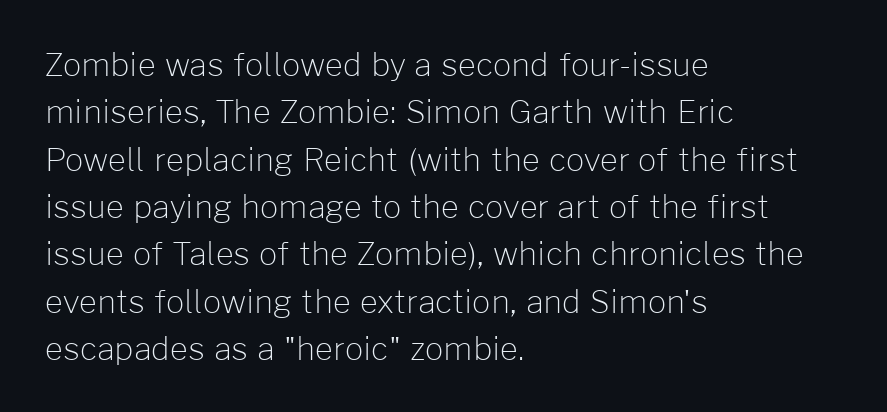
Q: Is the text bold? A: No.
Q: Is the text italic (slanted)? A: No, it is upright.
Q: Is the typeface a serif or a sans-serif typeface? A: Sans-serif.
Q: Is the text underlined? A: No.
Q: How is the paragraph aligned? A: Left-aligned.
Q: Is the spacing between letters normal or unusually wide? A: Normal.
Q: Is the spacing between lines tight, normal or loose? A: Normal.
Q: Width (condensed, normal, or wide)? A: Normal.
Q: Stroke contrast? A: Low.
Q: x-height? A: Medium.
Q: Monospaced? A: No.
